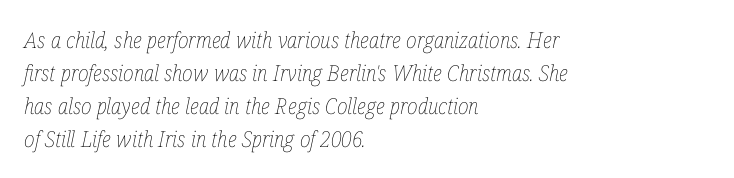
The image shows 22 px text type, italic (leaning right); set left-aligned, normal line spacing (1.5x), normal letter spacing, not underlined.
